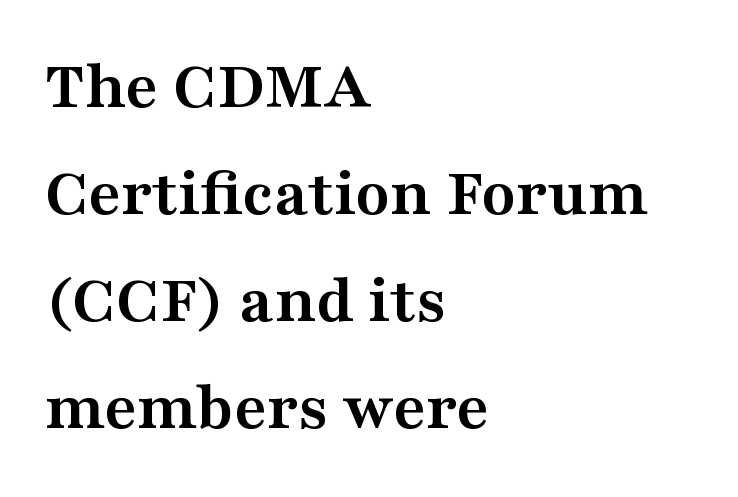
The image shows 70 px semibold, wide serif type, upright; set left-aligned, normal line spacing (1.53x), normal letter spacing, not underlined; medium stroke contrast and a medium x-height.
